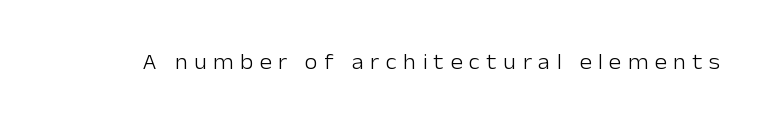
Q: Is the text bold? A: No.
Q: Is the text italic (slanted)? A: No, it is upright.
Q: Is the text underlined? A: No.
Q: Is the spacing between letters normal or unusually wide? A: Unusually wide.
